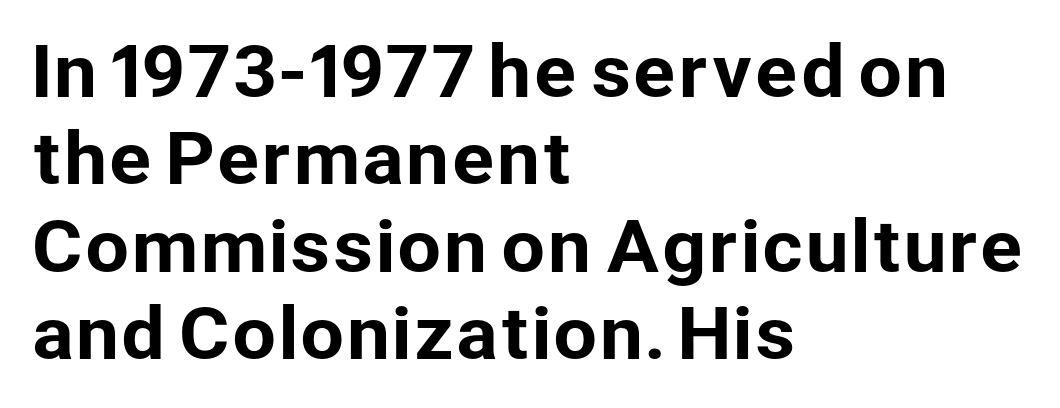
The image shows 70 px sans-serif type, upright; set left-aligned, normal line spacing (1.25x), normal letter spacing, not underlined; low stroke contrast and a medium x-height.
